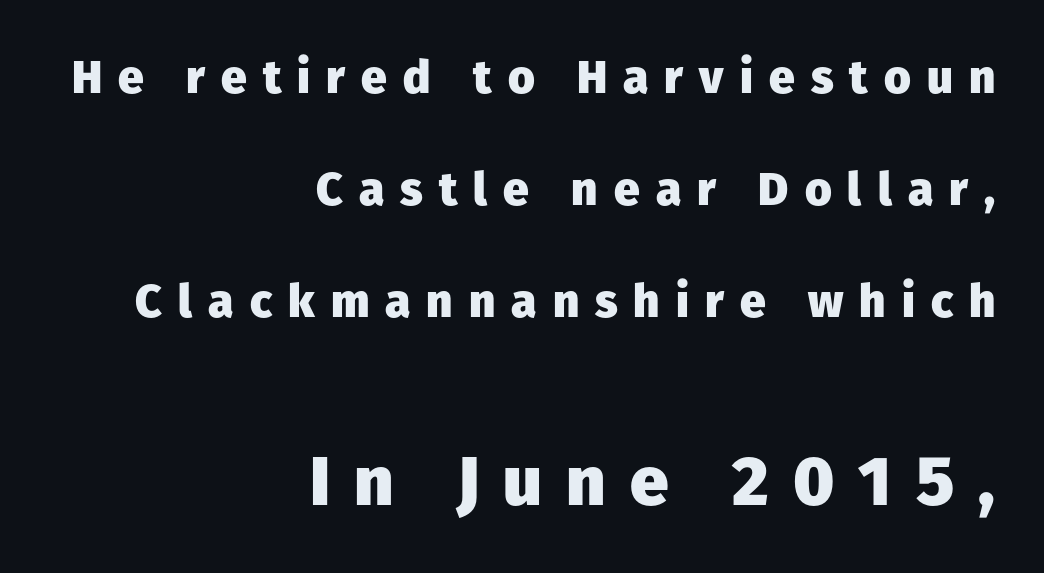
Q: Is the text bold? A: Yes.
Q: Is the text italic (slanted)? A: No, it is upright.
Q: Is the typeface a serif or a sans-serif typeface? A: Sans-serif.
Q: Is the text underlined? A: No.
Q: How is the paragraph aligned? A: Right-aligned.
Q: Is the spacing between letters normal or unusually wide? A: Unusually wide.
Q: Is the spacing between lines tight, normal or loose? A: Loose.
Q: Which block of text is set in a larger size, the first (top) or the second (bottom)? A: The second (bottom) one.
Q: Width (condensed, normal, or wide)? A: Normal.
Q: Stroke contrast? A: Low.
Q: x-height? A: Medium.
Q: Monospaced? A: No.
